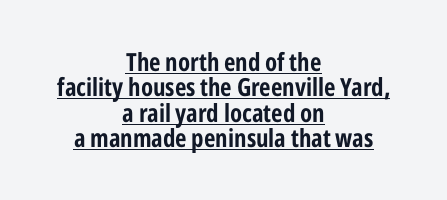
Q: Is the text italic (slanted)? A: No, it is upright.
Q: Is the text underlined? A: Yes.
Q: How is the paragraph aligned? A: Centered.
Q: Is the spacing between letters normal or unusually wide? A: Normal.
Q: Is the spacing between lines tight, normal or loose? A: Tight.
